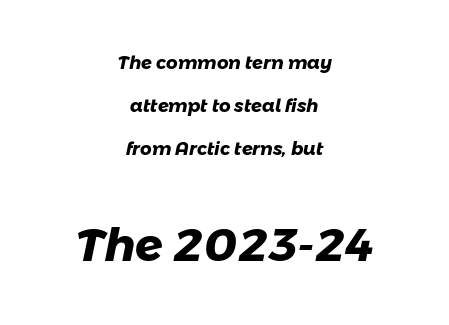
Spacing verdict: proportional, widths tailored to each character. Visually, the bottom section dominates because its glyphs are scaled up. Does the leading feel generous? Absolutely, it's lavish. Typesetter's note: full bold, strokes at maximum text heaviness. This is sans-serif lettering, the kind often seen on screens and signage. The paragraph has two soft edges and a firm central axis.
